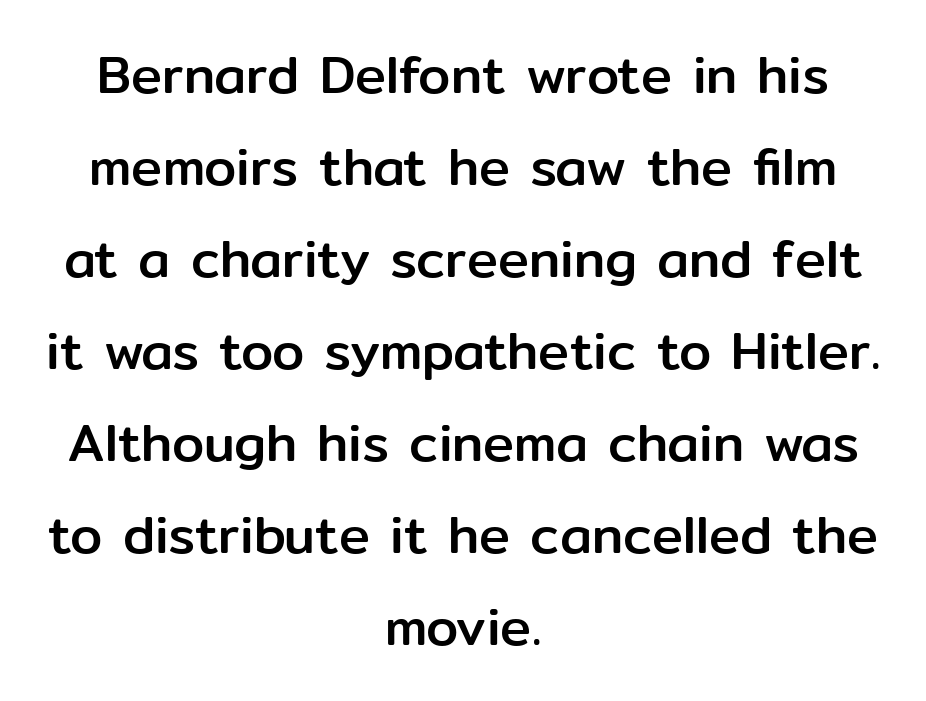
The image shows 52 px sans-serif type, upright; set centered, line spacing 1.77x, normal letter spacing, not underlined; low stroke contrast and a medium x-height.
